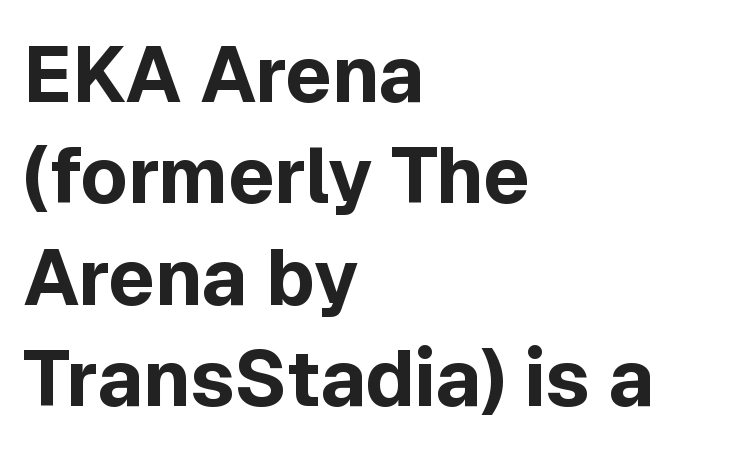
Q: Is the text bold? A: Yes.
Q: Is the text italic (slanted)? A: No, it is upright.
Q: Is the typeface a serif or a sans-serif typeface? A: Sans-serif.
Q: Is the text underlined? A: No.
Q: How is the paragraph aligned? A: Left-aligned.
Q: Is the spacing between letters normal or unusually wide? A: Normal.
Q: Is the spacing between lines tight, normal or loose? A: Normal.
Q: Width (condensed, normal, or wide)? A: Normal.
Q: x-height? A: Medium.
Q: Monospaced? A: No.
